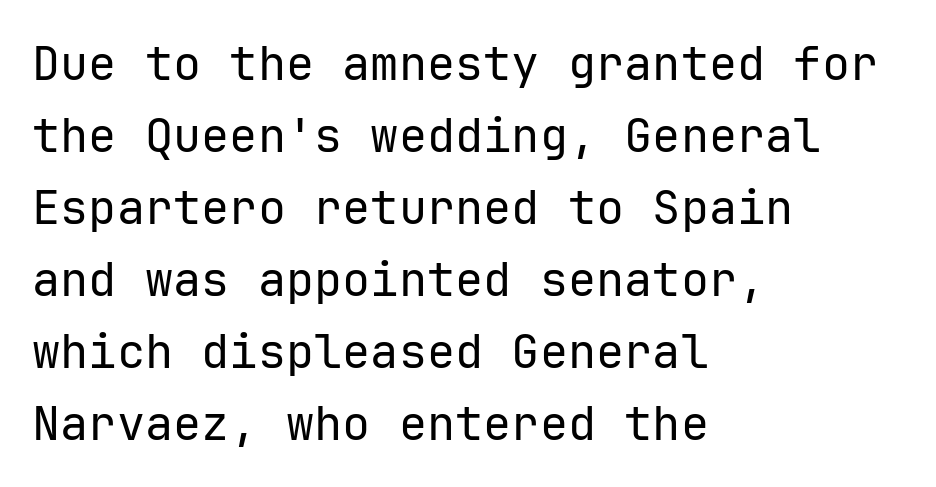
The image shows 47 px regular-weight sans-serif type, upright; set left-aligned, normal line spacing (1.53x), normal letter spacing, not underlined; low stroke contrast and a medium x-height.
